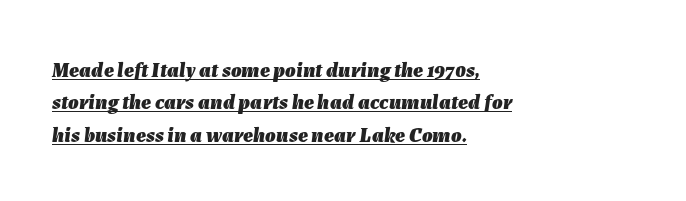
The image shows 21 px bold type, italic (leaning right); set left-aligned, normal line spacing (1.54x), normal letter spacing, underlined.
